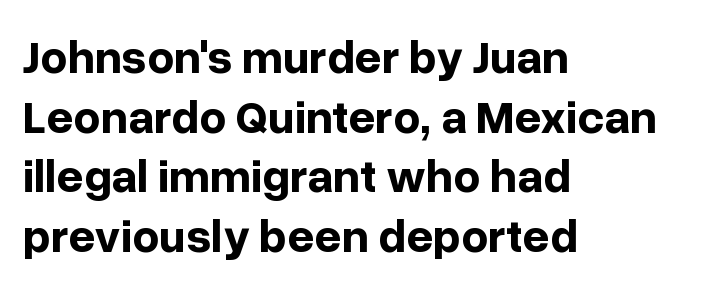
Q: Is the text bold? A: Yes.
Q: Is the text italic (slanted)? A: No, it is upright.
Q: Is the typeface a serif or a sans-serif typeface? A: Sans-serif.
Q: Is the text underlined? A: No.
Q: How is the paragraph aligned? A: Left-aligned.
Q: Is the spacing between letters normal or unusually wide? A: Normal.
Q: Is the spacing between lines tight, normal or loose? A: Normal.
Q: Width (condensed, normal, or wide)? A: Normal.
Q: Stroke contrast? A: Low.
Q: x-height? A: Medium.
Q: Monospaced? A: No.
